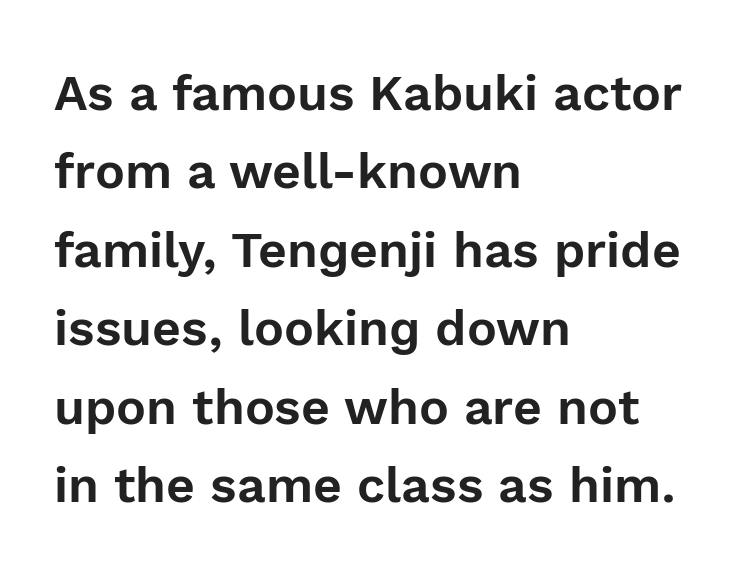
Clear beneath every line of the passage. These lines are composed in type without serifs. Regular leading. No italicization has been applied; the sample stays upright. The rag falls on the right side of this text block.
